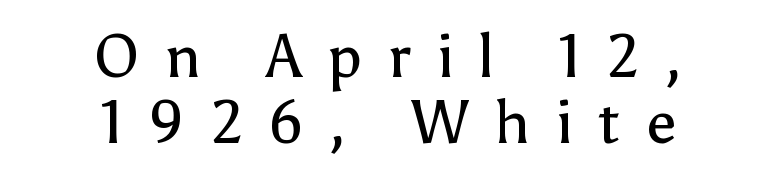
Observe the absence of serifs on each vertical stroke in this sample. Do the characters align in a grid? No, the font is proportional. Descender tails drop into unmarked territory. The rendering uses a small line-height, squeezing the rows. Horizontal alignment here is central, giving a formal, balanced look. Observe the wide spacing: letters keep a clear distance from each other.
